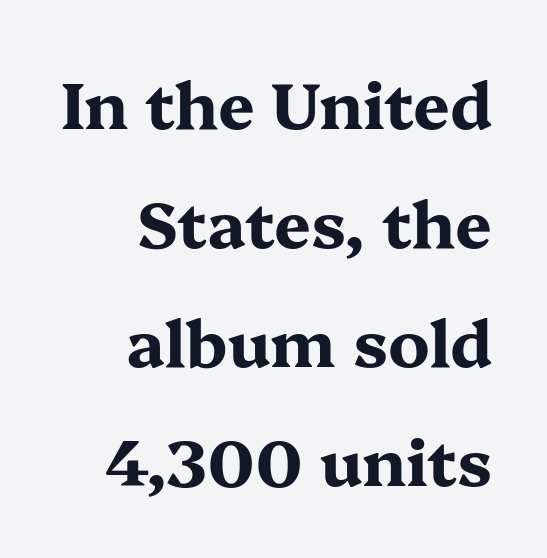
Q: Is the text bold? A: Yes.
Q: Is the text italic (slanted)? A: No, it is upright.
Q: Is the typeface a serif or a sans-serif typeface? A: Serif.
Q: Is the text underlined? A: No.
Q: How is the paragraph aligned? A: Right-aligned.
Q: Is the spacing between letters normal or unusually wide? A: Normal.
Q: Width (condensed, normal, or wide)? A: Wide.
Q: Stroke contrast? A: Medium.
Q: x-height? A: Medium.
Q: Monospaced? A: No.
